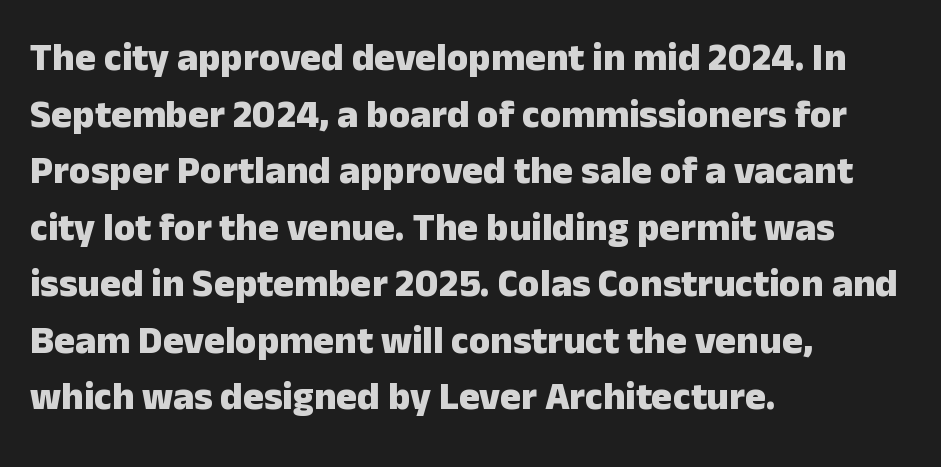
The image shows 39 px heavy sans-serif type, upright; set left-aligned, normal line spacing (1.45x), normal letter spacing, not underlined; low stroke contrast and a medium x-height.
